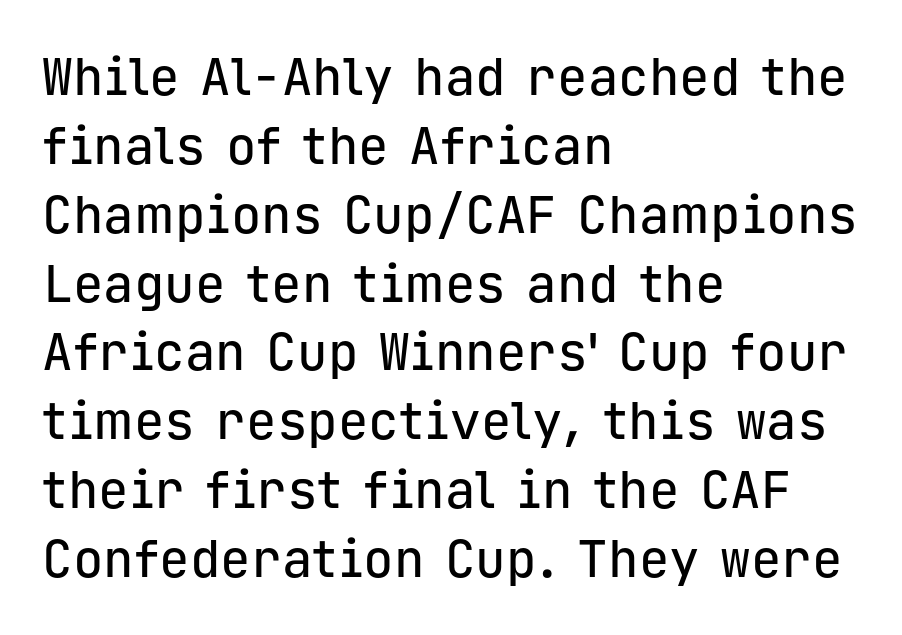
Each row of text sits above clean, open space. A typesetter would label this face a sans. The gaps between neighbouring characters are ordinary and unremarkable. The lettering holds an erect, upright posture throughout. The rendering uses typewriter-style spacing with identical character cells.
